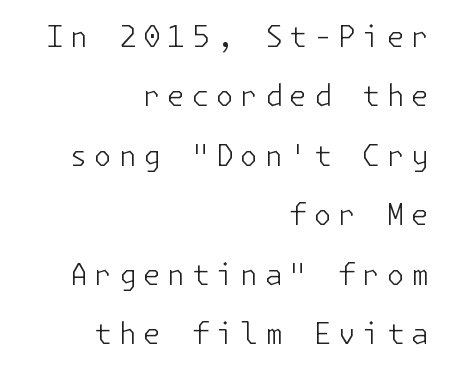
The image shows 29 px light sans-serif type, upright; set right-aligned, loose line spacing (2.05x), unusually wide letter spacing (+0.22 em), not underlined; low stroke contrast and a medium x-height.
